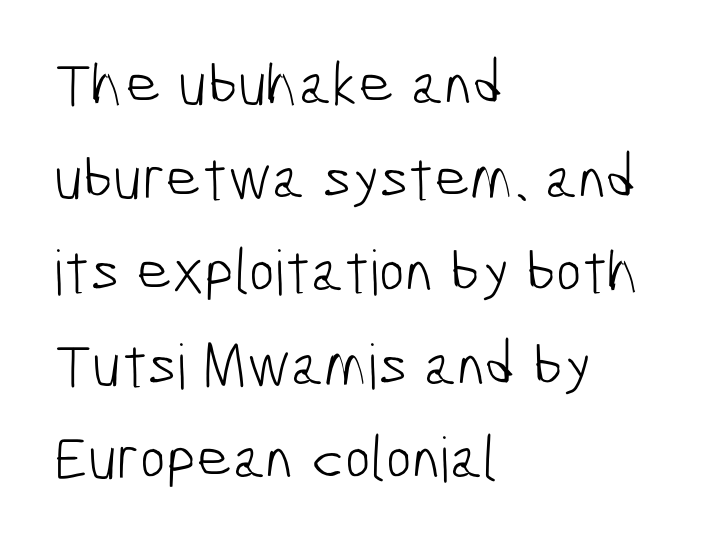
Q: Is the text bold? A: No.
Q: Is the typeface a serif or a sans-serif typeface? A: Sans-serif.
Q: Is the text underlined? A: No.
Q: How is the paragraph aligned? A: Left-aligned.
Q: Is the spacing between letters normal or unusually wide? A: Normal.
Q: Is the spacing between lines tight, normal or loose? A: Normal.
Q: Width (condensed, normal, or wide)? A: Condensed.
Q: Stroke contrast? A: Low.
Q: x-height? A: Medium.
Q: Monospaced? A: No.
